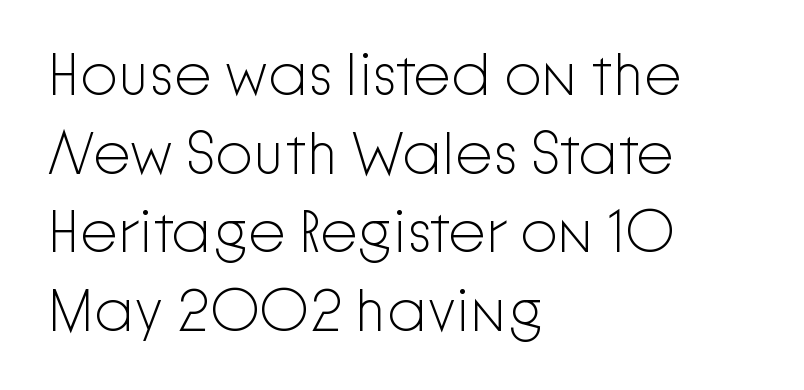
{"serif": "no", "italic": "no", "bold": "no", "weight": "light", "width": "normal", "stroke_contrast": "low", "x_height": "medium", "monospaced": "no", "underline": "no", "align": "left", "line_spacing": "normal", "line_spacing_ratio": 1.31, "letter_spacing": "normal", "letter_spacing_em": 0.0, "glyph_px": 60}
